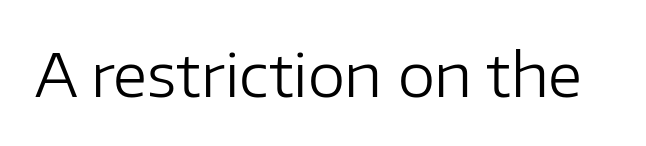
Q: Is the text bold? A: No.
Q: Is the text italic (slanted)? A: No, it is upright.
Q: Is the typeface a serif or a sans-serif typeface? A: Sans-serif.
Q: Is the text underlined? A: No.
Q: Is the spacing between letters normal or unusually wide? A: Normal.
Q: Width (condensed, normal, or wide)? A: Normal.
Q: Stroke contrast? A: Low.
Q: x-height? A: Medium.
Q: Monospaced? A: No.
